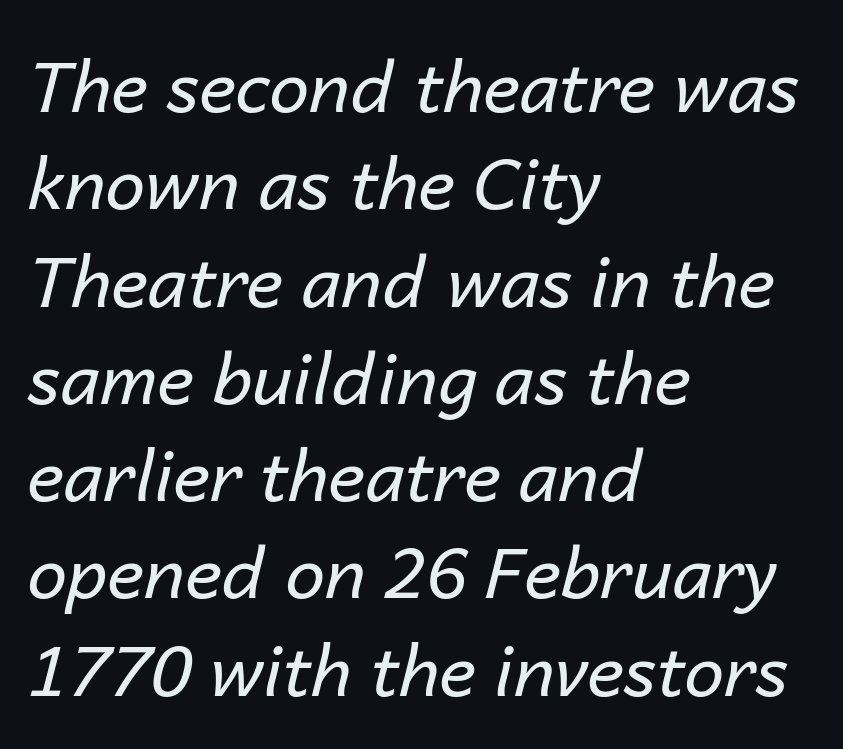
The image shows 71 px regular-weight type, italic (leaning right); set left-aligned, normal line spacing (1.37x), normal letter spacing, not underlined; low stroke contrast and a medium x-height.
